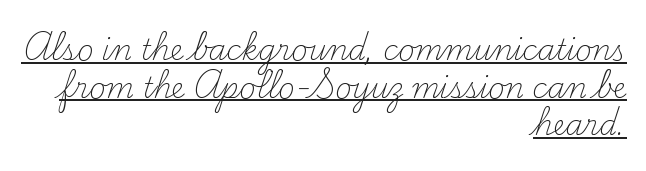
{"bold": "no", "weight": "light", "width": "normal", "stroke_contrast": "medium", "x_height": "small", "monospaced": "no", "underline": "yes", "align": "right", "line_spacing": "normal", "line_spacing_ratio": 1.34, "letter_spacing": "normal", "letter_spacing_em": 0.0, "glyph_px": 28}
